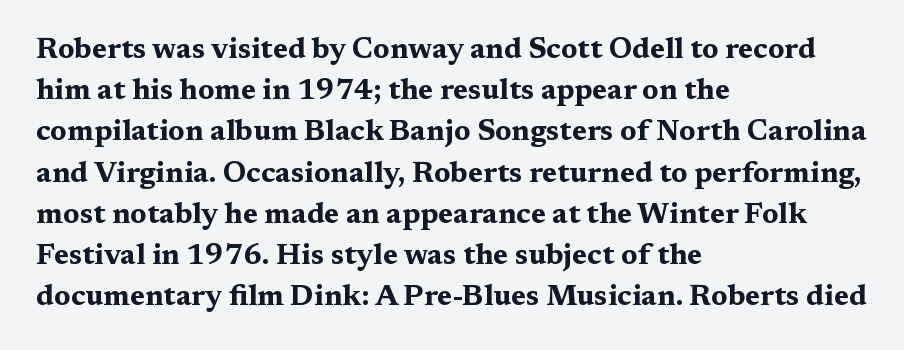
Q: Is the text bold? A: Yes.
Q: Is the text italic (slanted)? A: No, it is upright.
Q: Is the typeface a serif or a sans-serif typeface? A: Serif.
Q: Is the text underlined? A: No.
Q: How is the paragraph aligned? A: Left-aligned.
Q: Is the spacing between letters normal or unusually wide? A: Normal.
Q: Is the spacing between lines tight, normal or loose? A: Normal.
Q: Width (condensed, normal, or wide)? A: Wide.
Q: Stroke contrast? A: Medium.
Q: x-height? A: Medium.
Q: Monospaced? A: No.
